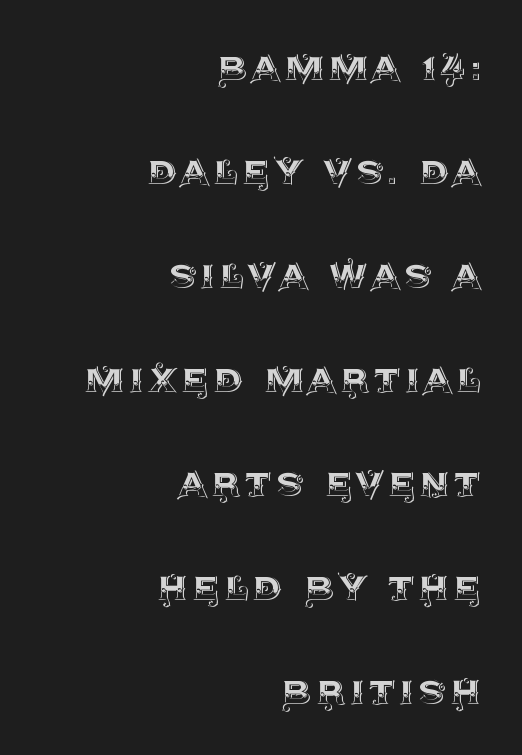
The image shows 46 px text type, upright; set right-aligned, loose line spacing (2.26x), not underlined; a large x-height.
